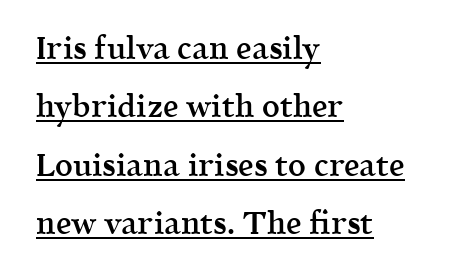
The image shows 31 px semibold serif type, upright; set left-aligned, line spacing 1.88x, normal letter spacing, underlined; a medium x-height.
